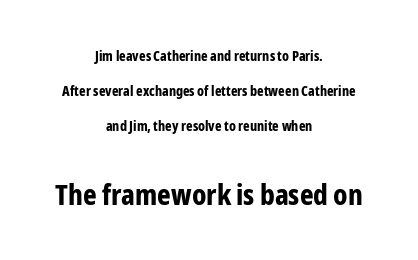
The image shows 29 px bold, condensed sans-serif type, upright; set centered, loose line spacing (2.49x), normal letter spacing, not underlined; the second (bottom) block is 2.07x larger; low stroke contrast and a medium x-height.
